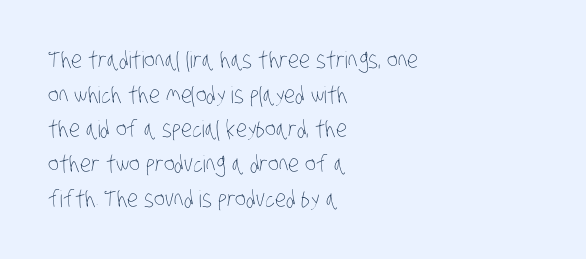
The typesetting does not lean heavy: it is not bold. The foot of each line stays bare and open. Compared with a centered layout, this one pins lines to the left instead. Characters follow at the spacing the type designer built in. Baseline-to-baseline distance is the conventional proportion of letter height.
